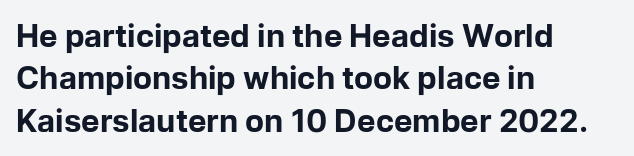
Q: Is the text bold? A: Yes.
Q: Is the text italic (slanted)? A: No, it is upright.
Q: Is the typeface a serif or a sans-serif typeface? A: Sans-serif.
Q: Is the text underlined? A: No.
Q: How is the paragraph aligned? A: Left-aligned.
Q: Is the spacing between letters normal or unusually wide? A: Normal.
Q: Is the spacing between lines tight, normal or loose? A: Normal.
Q: Width (condensed, normal, or wide)? A: Normal.
Q: Stroke contrast? A: Low.
Q: x-height? A: Medium.
Q: Monospaced? A: No.
